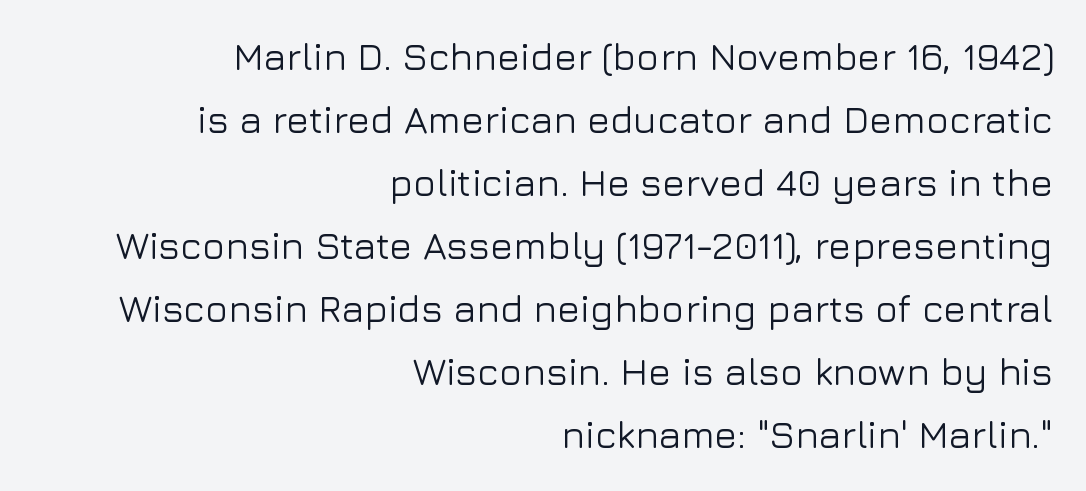
{"serif": "no", "italic": "no", "width": "normal", "stroke_contrast": "low", "x_height": "medium", "monospaced": "no", "underline": "no", "align": "right", "line_spacing": "normal", "line_spacing_ratio": 1.66, "letter_spacing": "normal", "letter_spacing_em": 0.0, "glyph_px": 38}
